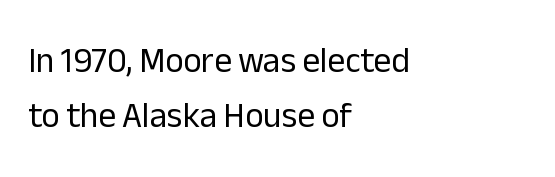
The image shows 35 px regular-weight sans-serif type, upright; set left-aligned, normal line spacing (1.56x), normal letter spacing, not underlined; low stroke contrast and a medium x-height.
